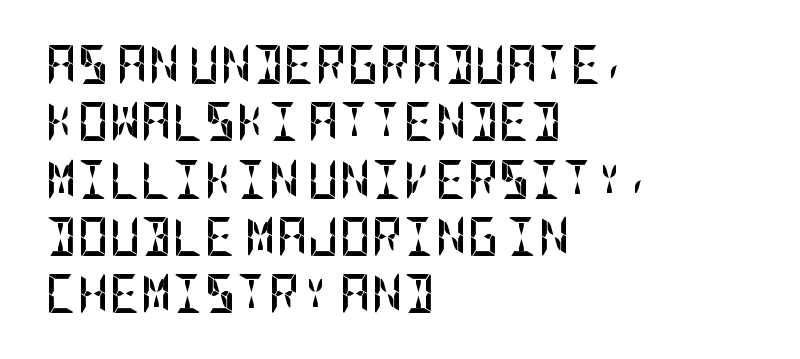
{"serif": "no", "italic": "no", "bold": "yes", "weight": "semibold", "width": "condensed", "stroke_contrast": "low", "x_height": "large", "underline": "no", "align": "left", "line_spacing": "normal", "line_spacing_ratio": 1.47, "letter_spacing": "normal", "letter_spacing_em": 0.0, "glyph_px": 39}
